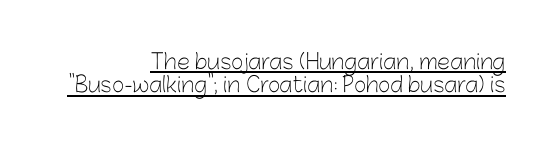
The image shows 21 px text type, upright; set right-aligned, tight line spacing (1.11x), normal letter spacing, underlined.
